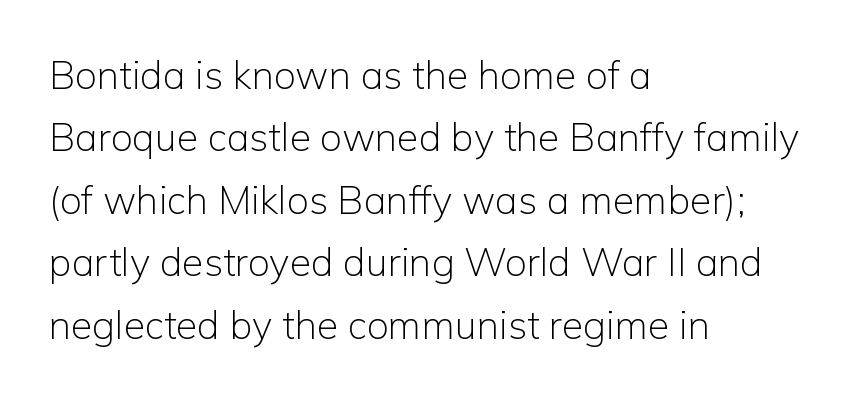
The image shows 39 px light sans-serif type, upright; set left-aligned, normal line spacing (1.6x), normal letter spacing, not underlined; low stroke contrast and a medium x-height.
